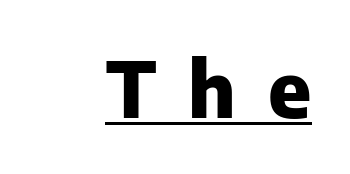
{"serif": "no", "italic": "no", "bold": "yes", "weight": "heavy", "width": "normal", "stroke_contrast": "low", "x_height": "medium", "monospaced": "no", "underline": "yes", "letter_spacing": "wide", "letter_spacing_em": 0.42, "glyph_px": 76}
